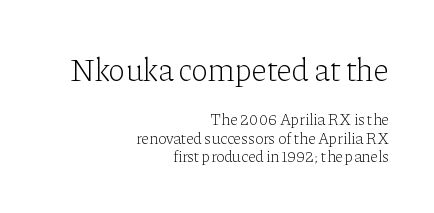
The image shows 32 px light serif type, upright; set right-aligned, tight line spacing (1.15x), normal letter spacing, not underlined; the first (top) block is 2.0x larger; low stroke contrast and a medium x-height.
